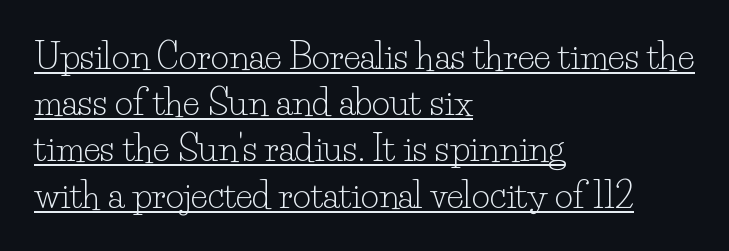
Each letter's strokes conclude with small projecting serifs. If you measured baseline to baseline, you'd find a middling distance. Layout note: lines flush left. A rule runs beneath these lines of type. The font's upright variant was chosen for this text. Varying glyph widths throughout — classic text-font behaviour.
